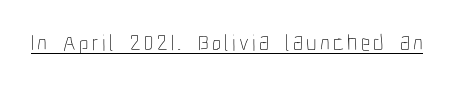
The image shows 23 px text type, upright; set underlined.
